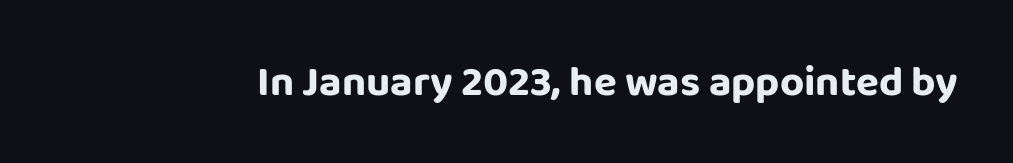
The image shows 42 px sans-serif type, upright; set normal letter spacing, not underlined; low stroke contrast and a large x-height.
